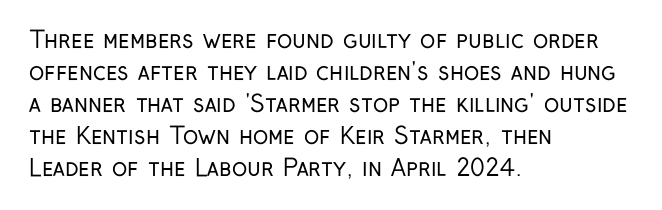
Q: Is the text bold? A: No.
Q: Is the text italic (slanted)? A: No, it is upright.
Q: Is the text underlined? A: No.
Q: How is the paragraph aligned? A: Left-aligned.
Q: Is the spacing between letters normal or unusually wide? A: Normal.
Q: Is the spacing between lines tight, normal or loose? A: Normal.
